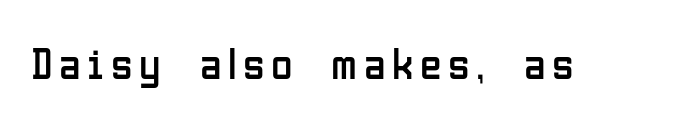
Q: Is the text bold? A: No.
Q: Is the text italic (slanted)? A: No, it is upright.
Q: Is the typeface a serif or a sans-serif typeface? A: Sans-serif.
Q: Is the text underlined? A: No.
Q: Width (condensed, normal, or wide)? A: Condensed.
Q: Stroke contrast? A: Low.
Q: x-height? A: Medium.
Q: Monospaced? A: No.
